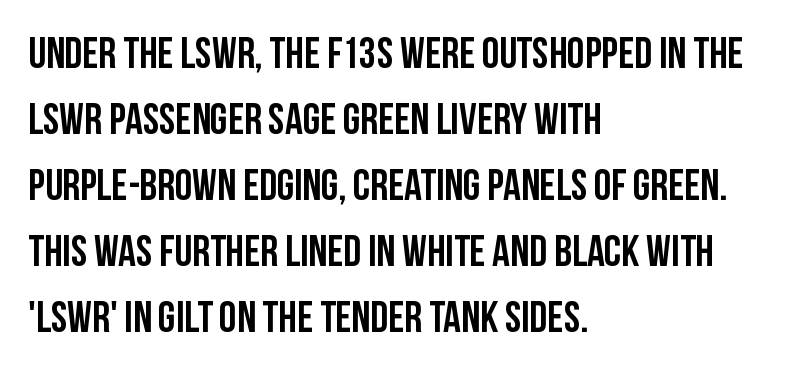
Visually the block forms a straight wall on the left and a jagged coastline on the right. This rendering leaves character spacing at its baseline value. I'd call this a sans setting — the letters go barefoot. In terms of posture, this sample is upright.
